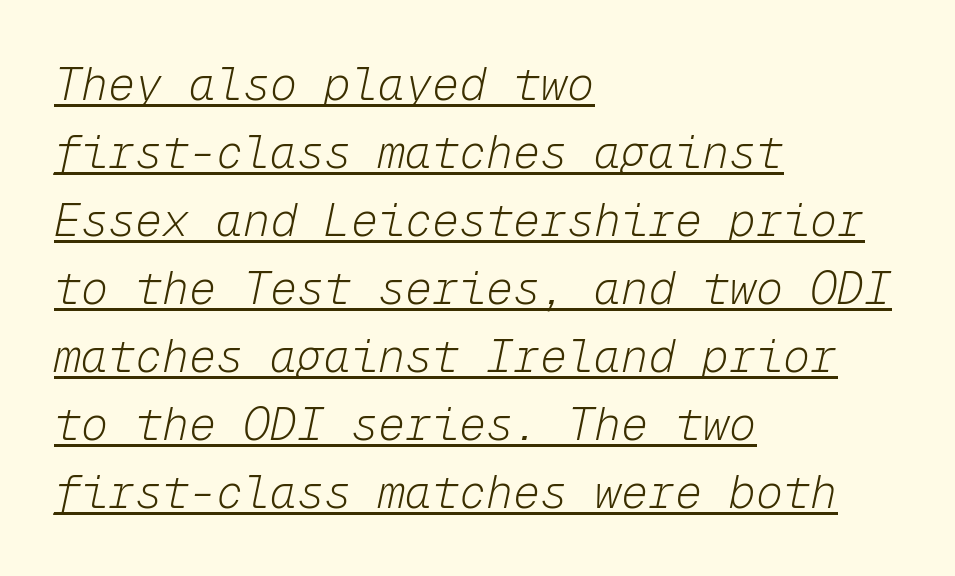
The image shows 45 px light type, italic (leaning right), monospaced; set left-aligned, normal line spacing (1.51x), normal letter spacing, underlined; low stroke contrast and a medium x-height.
